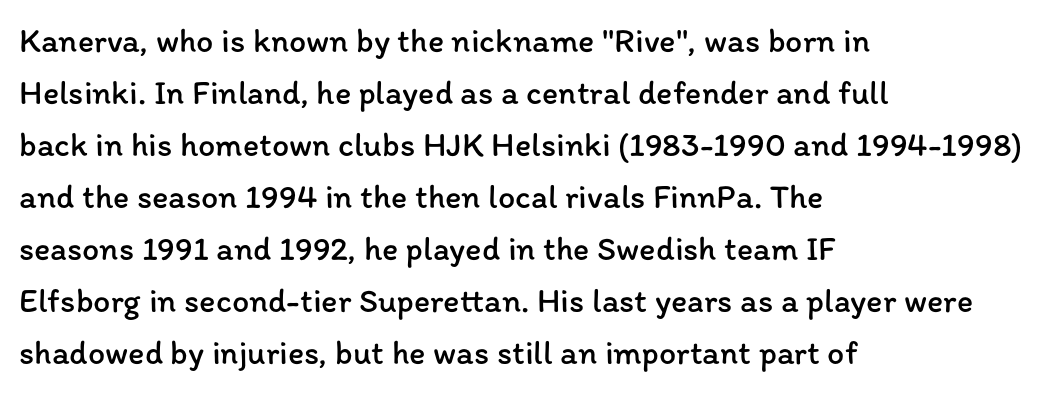
The image shows 34 px regular-weight type, upright; set left-aligned, normal line spacing (1.53x), normal letter spacing, not underlined; low stroke contrast and a medium x-height.
